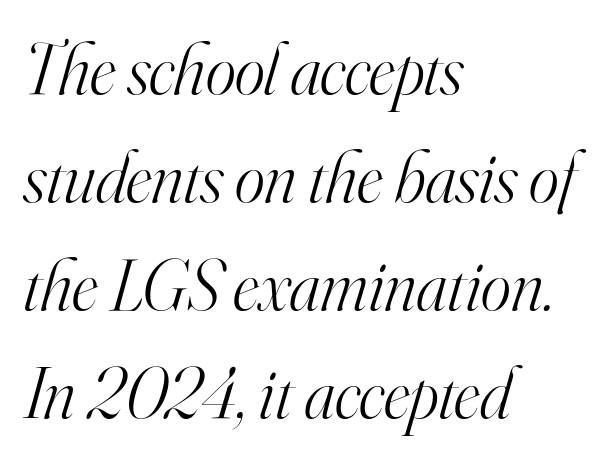
{"serif": "yes", "italic": "yes", "lean": "right", "slant_degrees": 16, "bold": "no", "weight": "light", "width": "normal", "stroke_contrast": "high", "x_height": "small", "monospaced": "no", "underline": "no", "align": "left", "line_spacing": "normal", "line_spacing_ratio": 1.5, "letter_spacing": "normal", "letter_spacing_em": 0.0, "glyph_px": 72}
